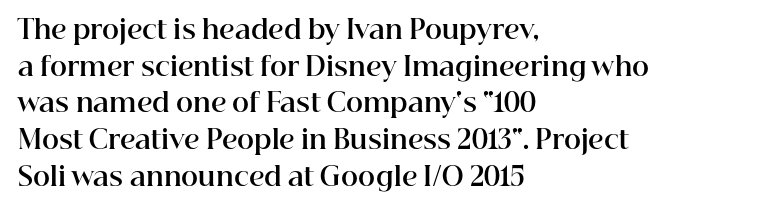
{"italic": "no", "bold": "yes", "underline": "no", "align": "left", "line_spacing": "normal", "line_spacing_ratio": 1.41, "letter_spacing": "normal", "letter_spacing_em": 0.0, "glyph_px": 26}
